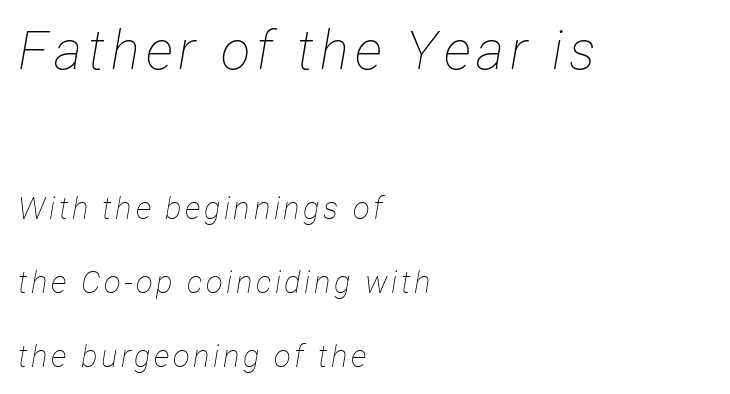
The image shows 54 px thin, condensed type, italic (leaning right); set left-aligned, loose line spacing (2.39x), not underlined; the first (top) block is 1.74x larger; low stroke contrast and a medium x-height.
